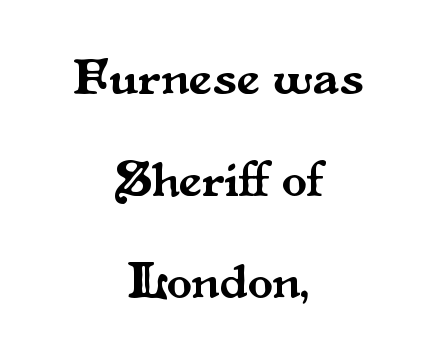
Q: Is the text italic (slanted)? A: No, it is upright.
Q: Is the typeface a serif or a sans-serif typeface? A: Serif.
Q: Is the text underlined? A: No.
Q: How is the paragraph aligned? A: Centered.
Q: Is the spacing between letters normal or unusually wide? A: Normal.
Q: Is the spacing between lines tight, normal or loose? A: Loose.
Q: Width (condensed, normal, or wide)? A: Normal.
Q: Stroke contrast? A: Medium.
Q: x-height? A: Small.
Q: Monospaced? A: No.
